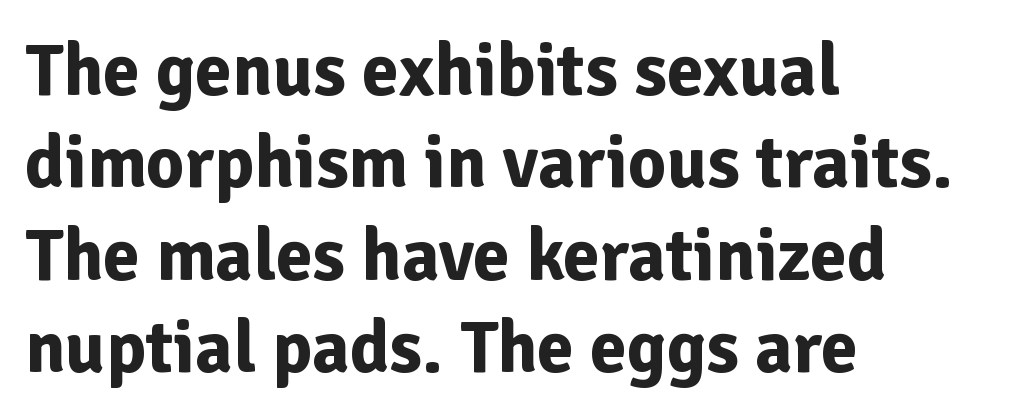
The image shows 74 px bold sans-serif type, upright; set left-aligned, normal line spacing (1.25x), normal letter spacing, not underlined; low stroke contrast and a medium x-height.
